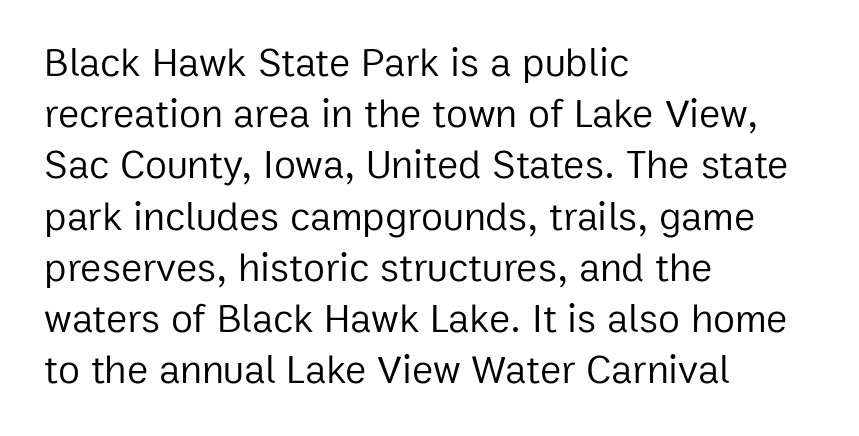
Q: Is the text bold? A: No.
Q: Is the text italic (slanted)? A: No, it is upright.
Q: Is the typeface a serif or a sans-serif typeface? A: Sans-serif.
Q: Is the text underlined? A: No.
Q: How is the paragraph aligned? A: Left-aligned.
Q: Is the spacing between letters normal or unusually wide? A: Normal.
Q: Is the spacing between lines tight, normal or loose? A: Normal.
Q: Width (condensed, normal, or wide)? A: Normal.
Q: Stroke contrast? A: Low.
Q: x-height? A: Medium.
Q: Monospaced? A: No.
